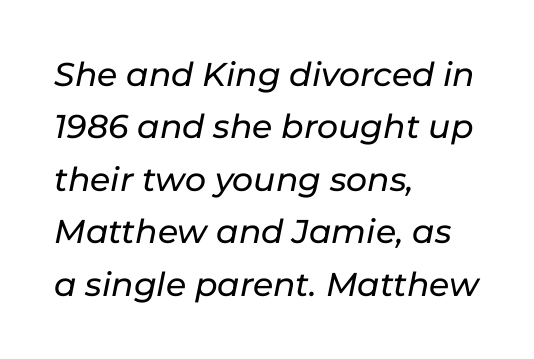
Q: Is the text italic (slanted)? A: Yes, it leans right by about 11 degrees.
Q: Is the text underlined? A: No.
Q: How is the paragraph aligned? A: Left-aligned.
Q: Is the spacing between letters normal or unusually wide? A: Normal.
Q: Is the spacing between lines tight, normal or loose? A: Normal.
Q: Width (condensed, normal, or wide)? A: Normal.
Q: Stroke contrast? A: Low.
Q: x-height? A: Medium.
Q: Monospaced? A: No.
